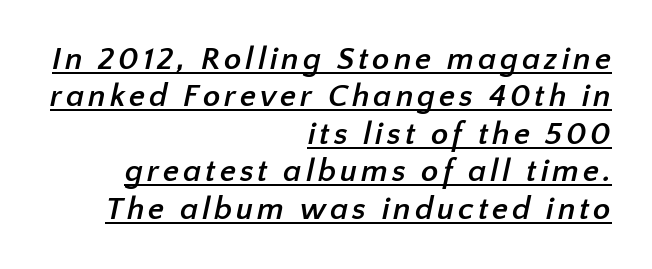
{"serif": "no", "bold": "yes", "weight": "semibold", "width": "normal", "stroke_contrast": "low", "x_height": "medium", "monospaced": "no", "underline": "yes", "align": "right", "line_spacing_ratio": 1.17, "glyph_px": 32}
